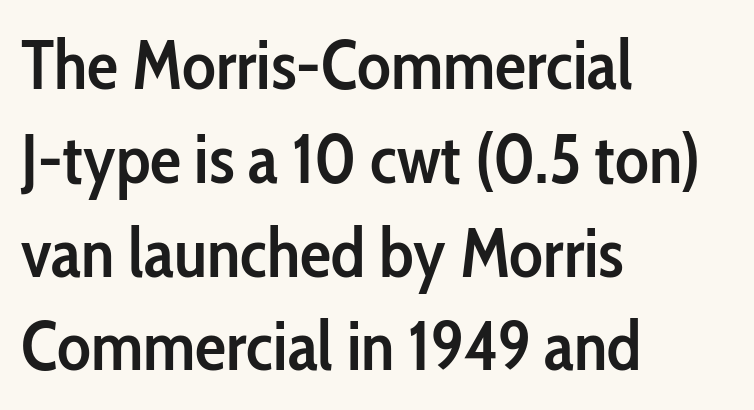
In terms of posture, this sample is upright. If you drew a ruler down the left edge, every line would touch it. These words are printed semibold, heavier than regular yet not bold. The passage shown is not underscored anywhere. Is this a fixed-width face? No — the glyphs have proportional, varying widths. The characters display no serif detailing; their extremities are plain.
